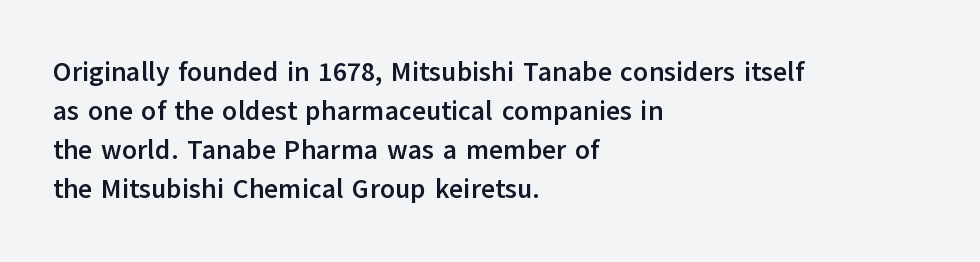
Q: Is the text bold? A: Yes.
Q: Is the text italic (slanted)? A: No, it is upright.
Q: Is the text underlined? A: No.
Q: How is the paragraph aligned? A: Left-aligned.
Q: Is the spacing between letters normal or unusually wide? A: Normal.
Q: Is the spacing between lines tight, normal or loose? A: Normal.
